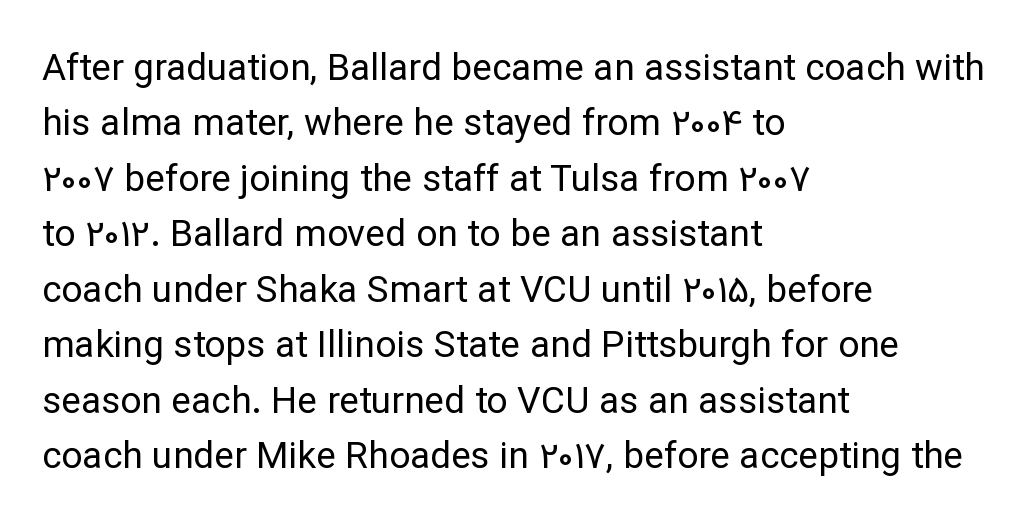
{"serif": "no", "italic": "no", "bold": "no", "weight": "regular", "width": "normal", "stroke_contrast": "low", "x_height": "medium", "monospaced": "no", "underline": "no", "align": "left", "line_spacing": "normal", "line_spacing_ratio": 1.5, "letter_spacing": "normal", "letter_spacing_em": 0.0, "glyph_px": 37}
